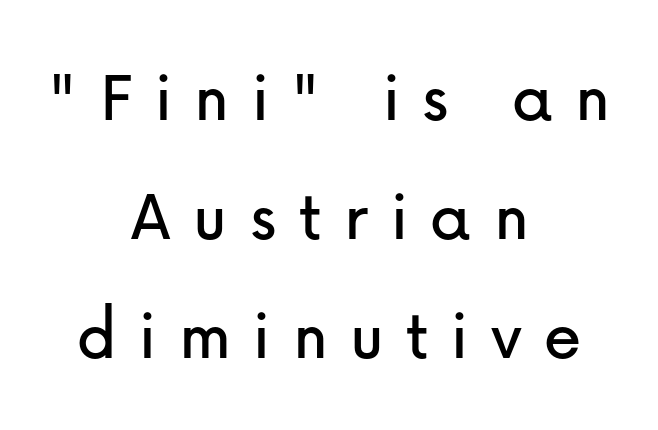
The image shows 75 px sans-serif type, upright; set centered, normal line spacing (1.59x), unusually wide letter spacing (+0.3 em), not underlined; low stroke contrast and a medium x-height.
